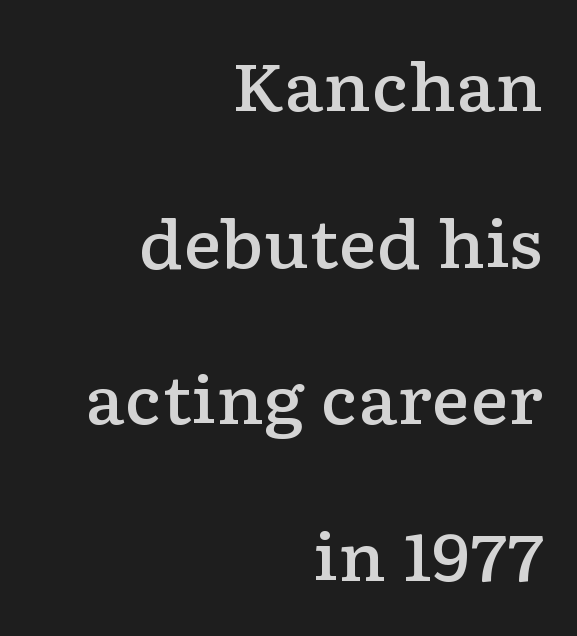
The lines in this sample share a right terminus and differ only in where they begin. Notice the strokes are somewhat thickened but not fully heavy: this is a semibold. Typographically, this falls in the serif category. Style check: upright.
